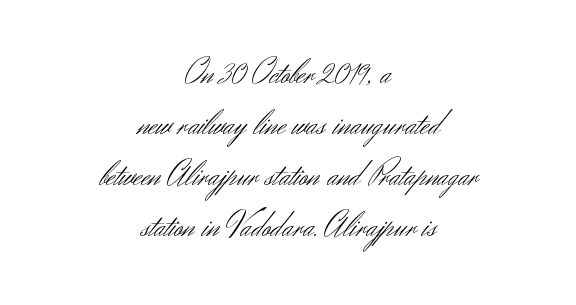
Has an underline been added? It has not. Compared with typical body copy, the letter spacing here is the same. To sum up the face: it is a sans, with no serifs. The line-height multiplier appears to be the usual default.
